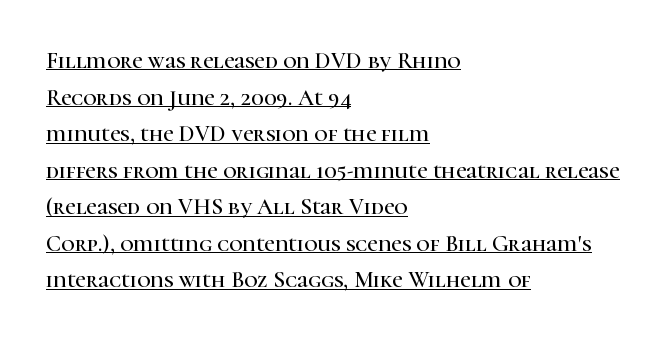
{"italic": "no", "underline": "yes", "align": "left", "line_spacing": "normal", "line_spacing_ratio": 1.59, "letter_spacing": "normal", "letter_spacing_em": 0.0, "glyph_px": 23}
